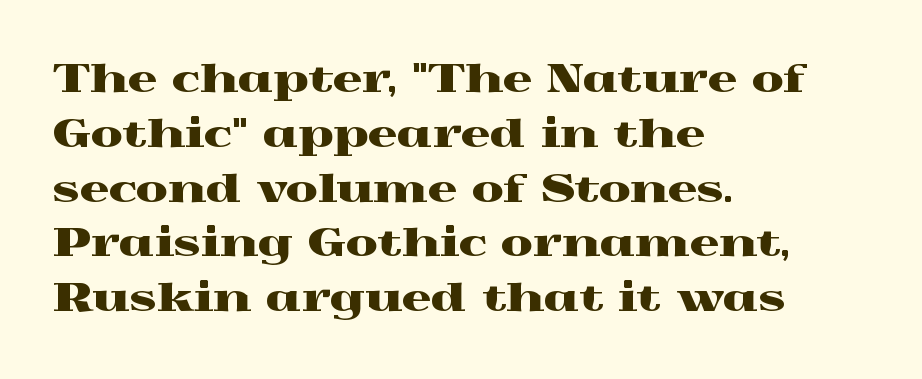
Regarding serifs, this sample has them. Only glyphs here, with clear space below each row. Is the block centered? No — it sits flush against the left margin. Successive baselines arrive at the customary interval. Character widths vary here, with narrow letters taking less room than wide ones. Does the lettering tilt? It doesn't — this is upright.
